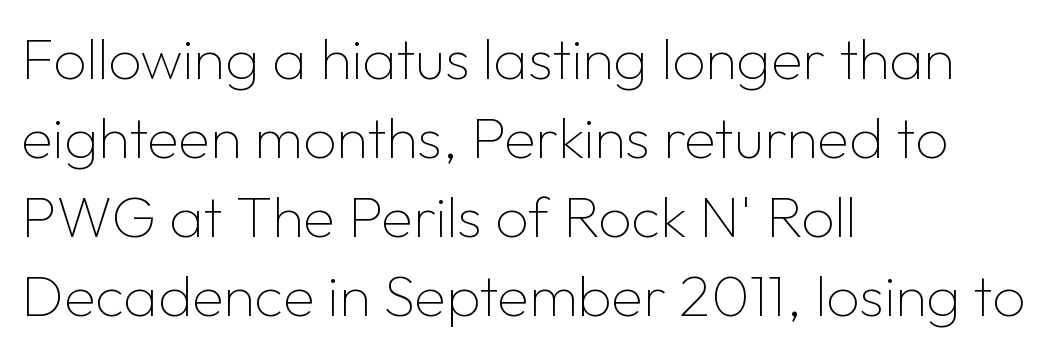
The image shows 58 px thin sans-serif type, upright; set left-aligned, normal line spacing (1.36x), normal letter spacing, not underlined; low stroke contrast and a medium x-height.
